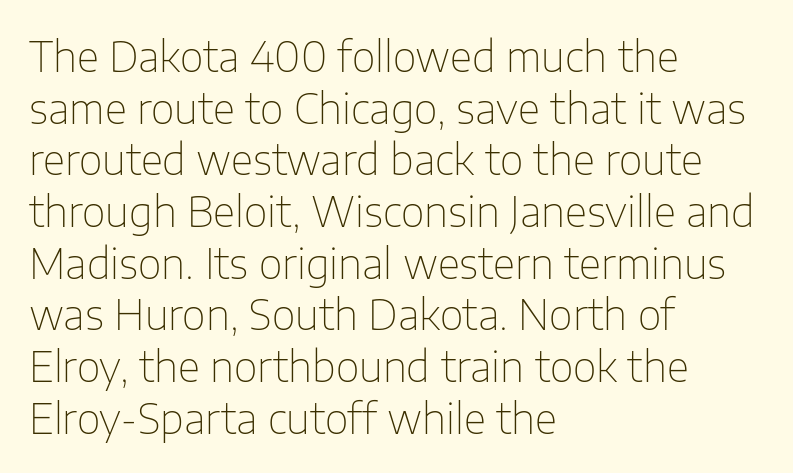
The image shows 41 px thin sans-serif type, upright; set left-aligned, normal line spacing (1.26x), normal letter spacing, not underlined; low stroke contrast and a medium x-height.
